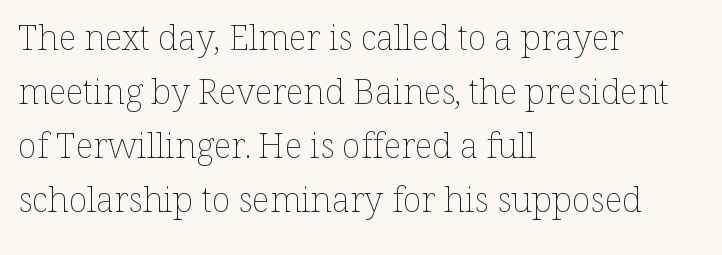
{"italic": "no", "bold": "no", "weight": "thin", "width": "normal", "stroke_contrast": "low", "x_height": "medium", "monospaced": "no", "underline": "no", "align": "left", "line_spacing": "normal", "line_spacing_ratio": 1.54, "letter_spacing": "normal", "letter_spacing_em": 0.0, "glyph_px": 35}
